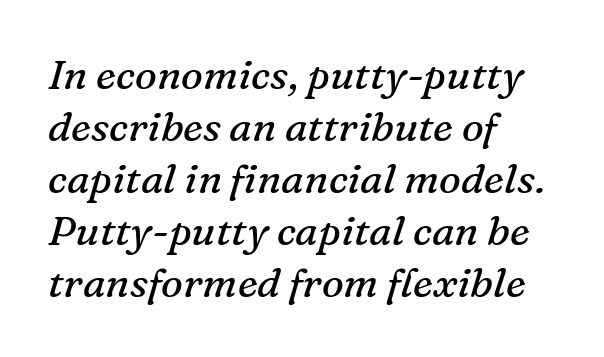
Q: Is the text bold? A: No.
Q: Is the text italic (slanted)? A: Yes, it leans right by about 16 degrees.
Q: Is the typeface a serif or a sans-serif typeface? A: Serif.
Q: Is the text underlined? A: No.
Q: How is the paragraph aligned? A: Left-aligned.
Q: Is the spacing between letters normal or unusually wide? A: Normal.
Q: Is the spacing between lines tight, normal or loose? A: Normal.
Q: Width (condensed, normal, or wide)? A: Normal.
Q: Stroke contrast? A: Medium.
Q: x-height? A: Medium.
Q: Monospaced? A: No.
